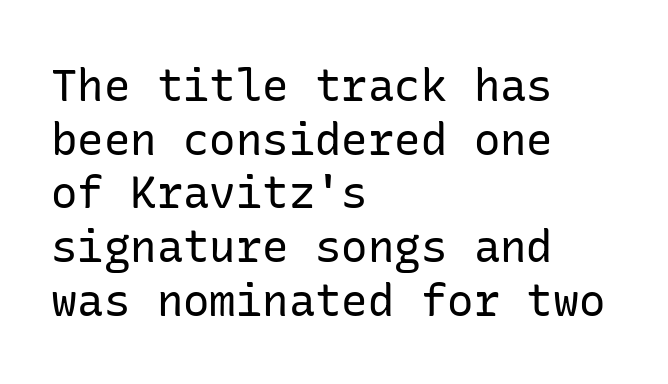
{"serif": "no", "italic": "no", "bold": "no", "weight": "regular", "width": "normal", "stroke_contrast": "low", "x_height": "medium", "underline": "no", "align": "left", "line_spacing_ratio": 1.22, "letter_spacing": "normal", "letter_spacing_em": 0.0, "glyph_px": 44}
